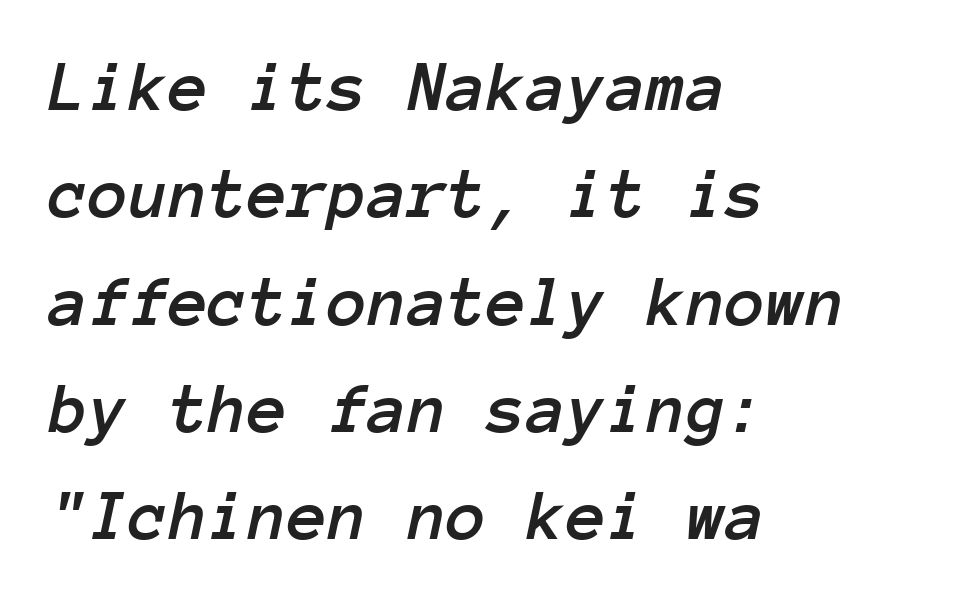
Successive baselines arrive at the customary interval. You could call the tracking neutral — neither tight nor loose. The letters are slanted; this is an italic face. All the whitespace from short lines collects on the right.
